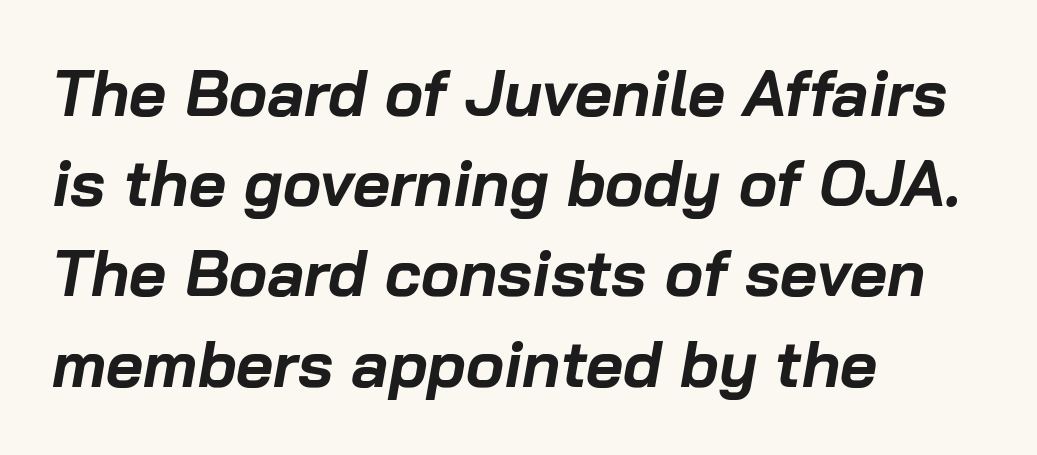
{"italic": "yes", "lean": "right", "slant_degrees": 10, "bold": "yes", "weight": "bold", "width": "normal", "stroke_contrast": "low", "x_height": "medium", "monospaced": "no", "underline": "no", "align": "left", "line_spacing": "normal", "line_spacing_ratio": 1.41, "letter_spacing": "normal", "letter_spacing_em": 0.0, "glyph_px": 64}
